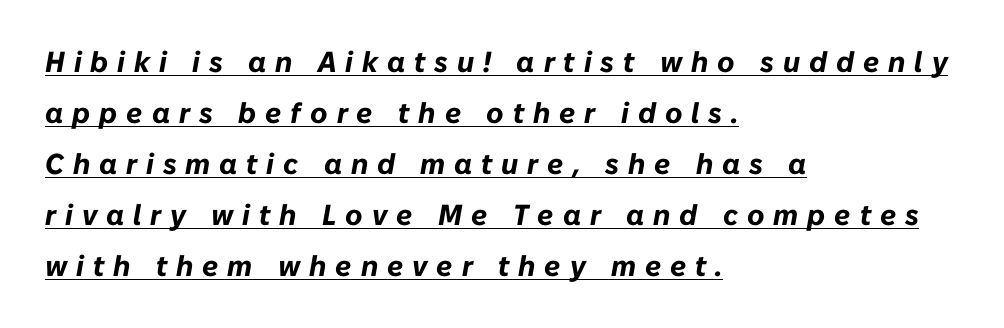
Note the varied advance widths — an 'i' is clearly narrower than an 'm'. Letter spacing: wide. Decoration check: the copy is underlined. The typesetter chose a ragged-right arrangement here. Emphasis-style slanted type is in use.
